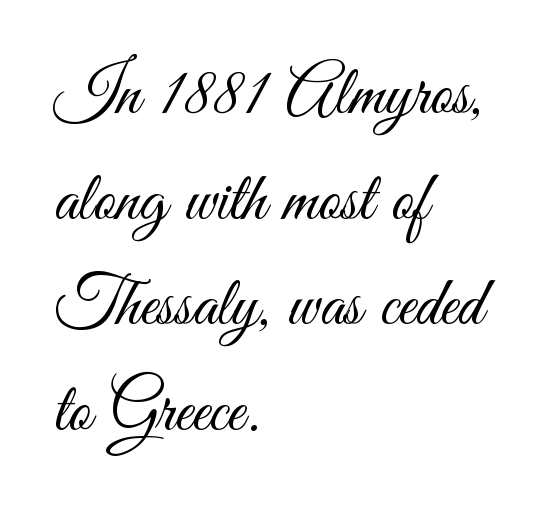
The image shows 69 px light, condensed sans-serif type; set left-aligned, normal line spacing (1.53x), normal letter spacing, not underlined; medium stroke contrast and a small x-height.
